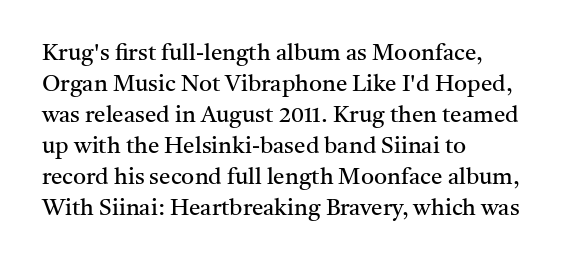
The image shows 23 px text type, upright; set left-aligned, normal line spacing (1.35x), normal letter spacing, not underlined.
